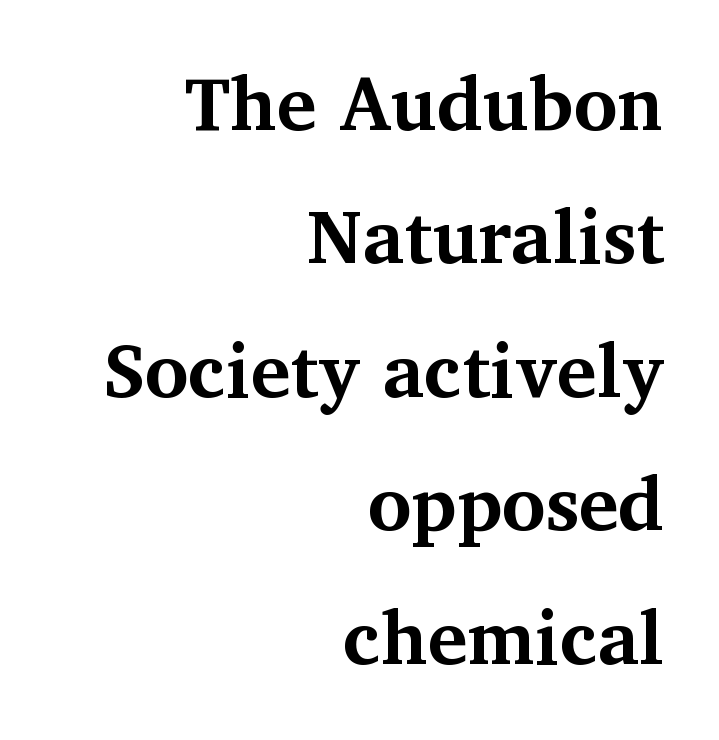
{"serif": "yes", "italic": "no", "bold": "yes", "weight": "bold", "width": "normal", "stroke_contrast": "medium", "x_height": "medium", "monospaced": "no", "underline": "no", "align": "right", "line_spacing_ratio": 1.78, "letter_spacing": "normal", "letter_spacing_em": 0.0, "glyph_px": 75}
